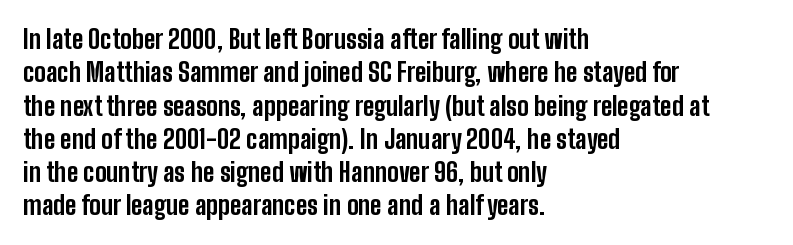
The image shows 26 px bold type, upright; set left-aligned, normal line spacing (1.28x), normal letter spacing, not underlined.
